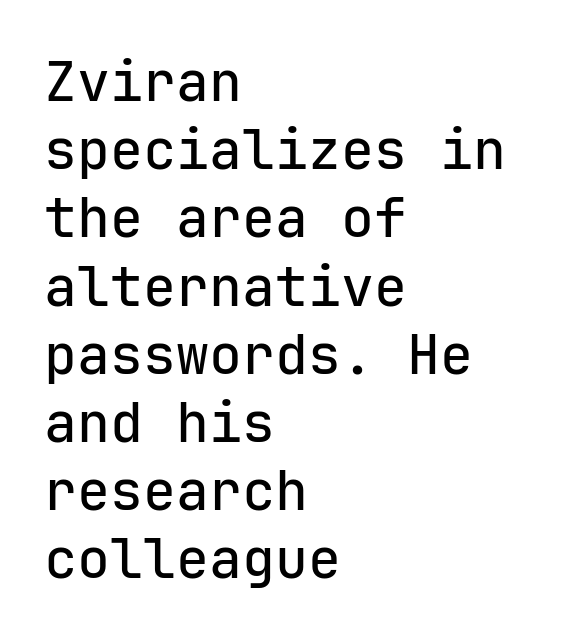
The face used here is rendered with its standard letterfit. A typesetter would mark this as roman, not italic. Serifs: no, the terminals of the letterforms are clean. Descender tails drop into unmarked territory. Visually the block forms a straight wall on the left and a jagged coastline on the right.
